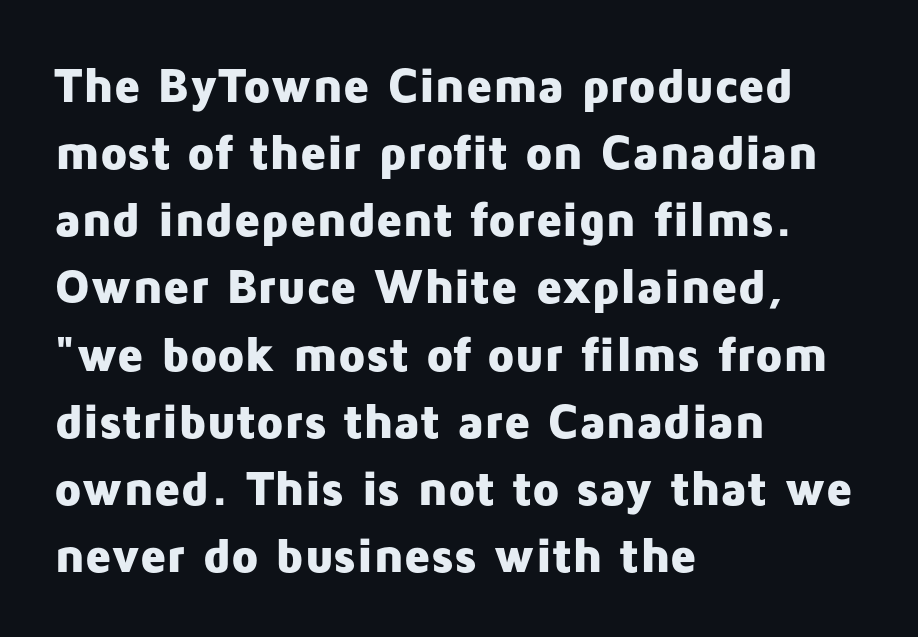
The image shows 49 px heavy sans-serif type, upright; set left-aligned, normal line spacing (1.37x), normal letter spacing, not underlined; low stroke contrast and a medium x-height.
